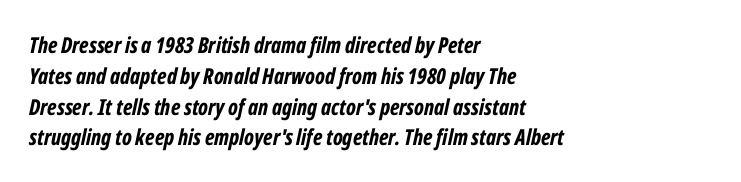
The image shows 22 px bold type, italic (leaning right); set left-aligned, normal line spacing (1.4x), normal letter spacing, not underlined.
